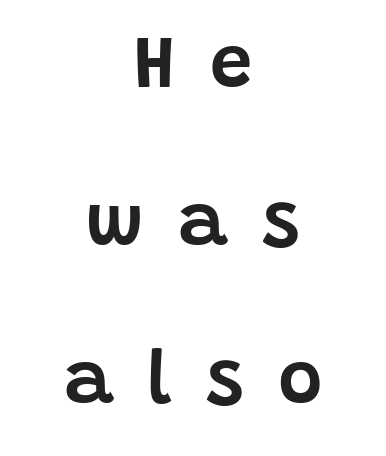
{"serif": "no", "italic": "no", "width": "normal", "stroke_contrast": "low", "x_height": "large", "monospaced": "no", "underline": "no", "align": "center", "line_spacing": "loose", "line_spacing_ratio": 2.08, "letter_spacing": "wide", "letter_spacing_em": 0.45, "glyph_px": 76}
